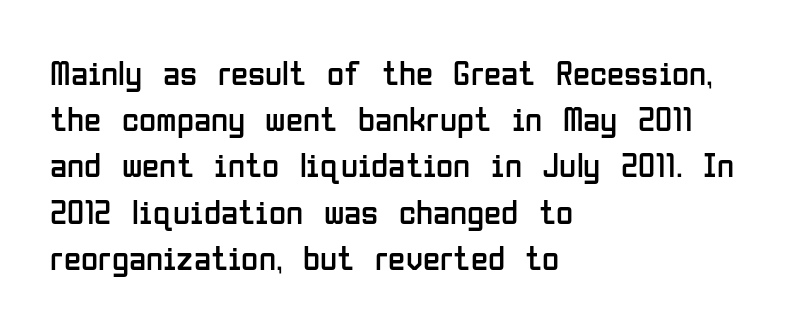
Descenders are the only things crossing below the line. Short and long lines alike share a common starting point at left. Between one letter and the next there's only the usual sliver of space. Notice how descenders clear the ascenders below comfortably — that's standard leading. Style check: upright.
